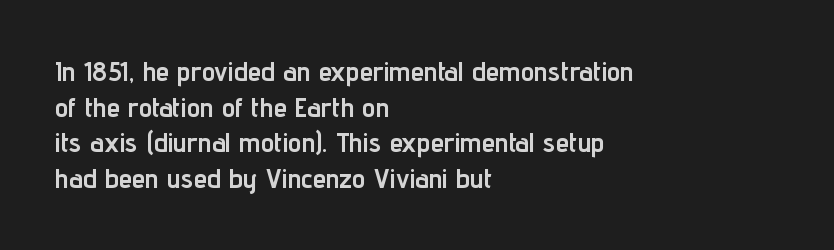
A typesetter would call this leading conventional body-copy spacing. Standard letterfit; no display-style spreading of the glyphs. The axis of the letterforms is exactly vertical. Typeset ragged right — the left edge is the straight one. Clear beneath every line of the passage. Each glyph is drawn with heavy, bold strokes.
